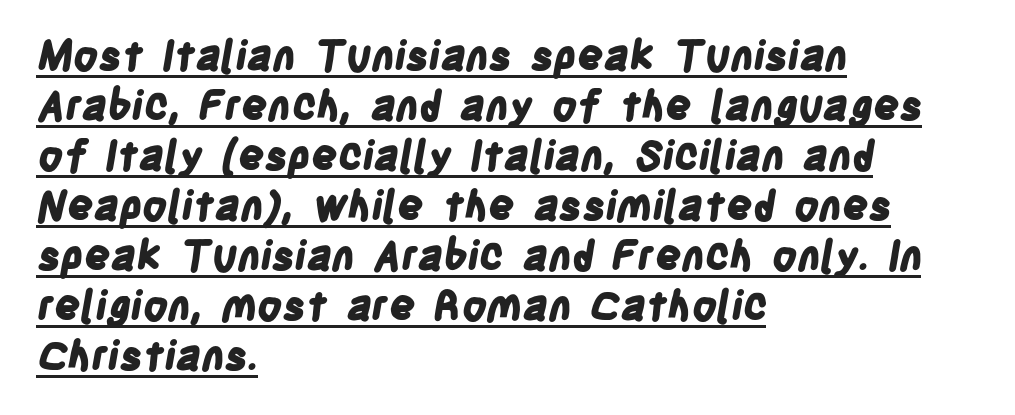
The image shows 41 px bold, condensed sans-serif type; set left-aligned, line spacing 1.22x, normal letter spacing, underlined; low stroke contrast and a large x-height.
